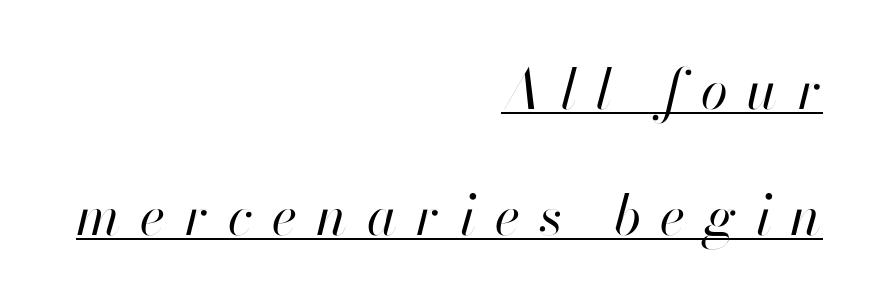
Each line ends at the same right margin while the left side varies. Is the stroke heavy? The answer is a plain regular-or-lighter. Emphasis is given by a line drawn under the lettering. Proportional: the letters do not fall into vertical columns. Spacing between characters has been opened up far beyond the box default. Whoever set this chose breathing room over compactness in the vertical rhythm.
